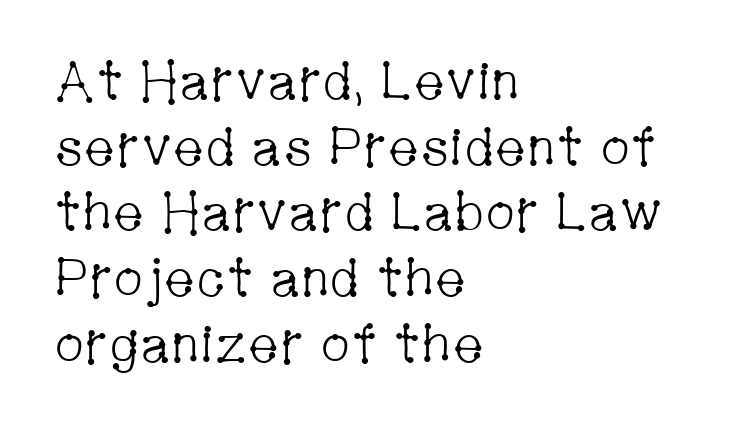
The image shows 53 px light, condensed serif type, upright; set left-aligned, line spacing 1.24x, normal letter spacing, not underlined; low stroke contrast and a medium x-height.
